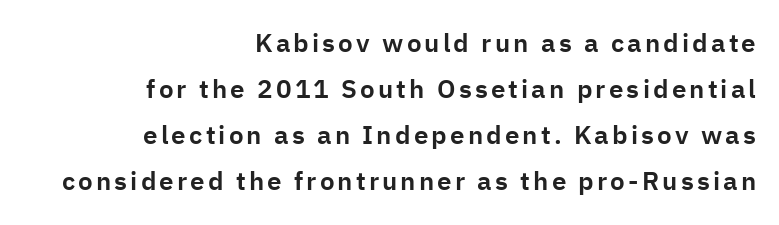
Horizontally, the lines are justified to the trailing edge only. Rule under the text: the space is simply empty. Rendered with straight, roman letterforms.
